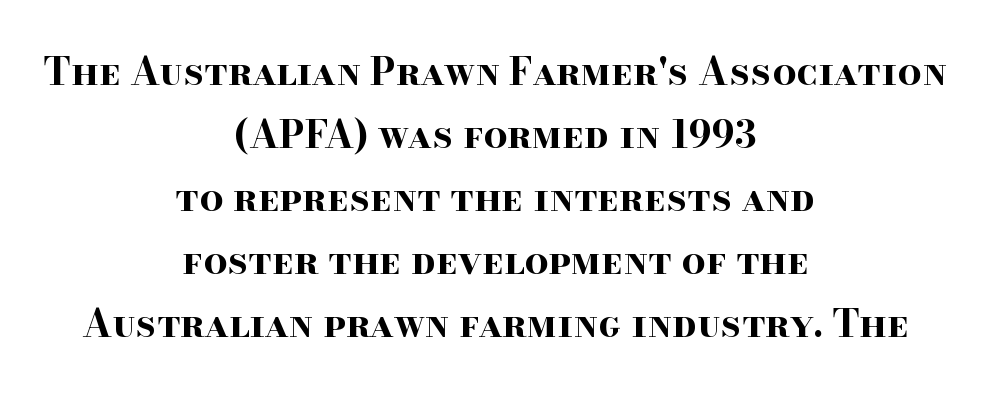
Q: Is the text bold? A: Yes.
Q: Is the text italic (slanted)? A: No, it is upright.
Q: Is the typeface a serif or a sans-serif typeface? A: Serif.
Q: Is the text underlined? A: No.
Q: How is the paragraph aligned? A: Centered.
Q: Is the spacing between letters normal or unusually wide? A: Normal.
Q: Is the spacing between lines tight, normal or loose? A: Normal.
Q: Width (condensed, normal, or wide)? A: Wide.
Q: Stroke contrast? A: High.
Q: x-height? A: Small.
Q: Monospaced? A: No.
